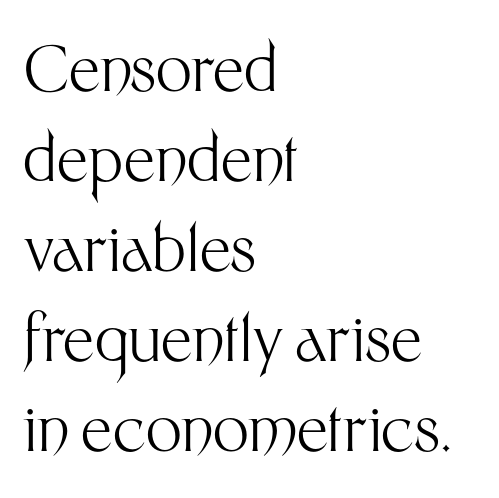
Q: Is the text bold? A: No.
Q: Is the text italic (slanted)? A: No, it is upright.
Q: Is the typeface a serif or a sans-serif typeface? A: Sans-serif.
Q: Is the text underlined? A: No.
Q: How is the paragraph aligned? A: Left-aligned.
Q: Is the spacing between letters normal or unusually wide? A: Normal.
Q: Is the spacing between lines tight, normal or loose? A: Normal.
Q: Width (condensed, normal, or wide)? A: Normal.
Q: Stroke contrast? A: Medium.
Q: x-height? A: Medium.
Q: Monospaced? A: No.
